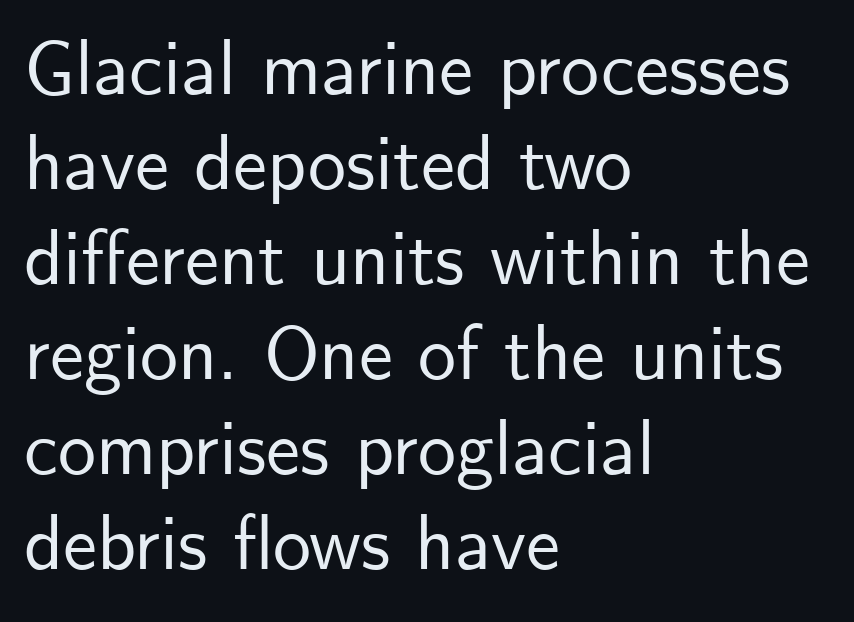
{"serif": "no", "italic": "no", "width": "normal", "stroke_contrast": "low", "x_height": "small", "monospaced": "no", "underline": "no", "align": "left", "line_spacing": "normal", "line_spacing_ratio": 1.25, "letter_spacing": "normal", "letter_spacing_em": 0.0, "glyph_px": 76}
